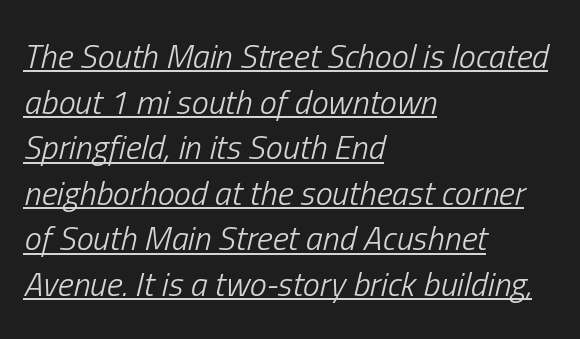
{"italic": "yes", "lean": "right", "slant_degrees": 13, "bold": "no", "weight": "light", "width": "condensed", "stroke_contrast": "low", "x_height": "medium", "monospaced": "no", "underline": "yes", "align": "left", "line_spacing": "normal", "line_spacing_ratio": 1.34, "letter_spacing": "normal", "letter_spacing_em": 0.0, "glyph_px": 34}
